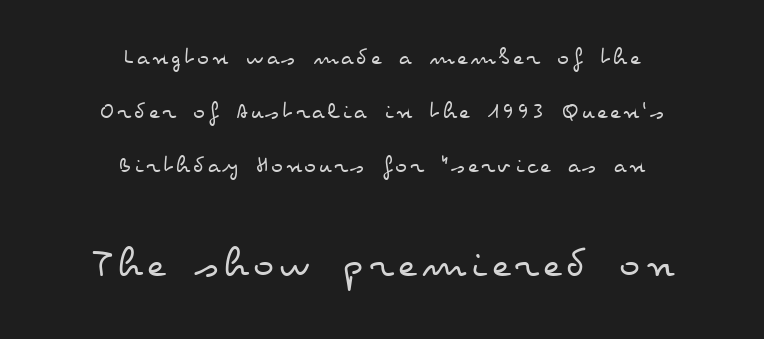
The image shows 44 px regular-weight, wide type, upright; set centered, loose line spacing (2.16x), not underlined; the second (bottom) block is 1.76x larger; low stroke contrast and a small x-height.
